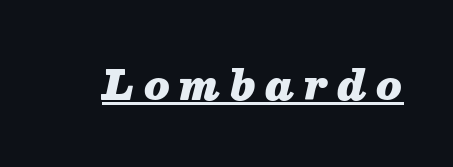
Q: Is the text bold? A: Yes.
Q: Is the text italic (slanted)? A: Yes, it leans right by about 13 degrees.
Q: Is the text underlined? A: Yes.
Q: Is the spacing between letters normal or unusually wide? A: Unusually wide.
Q: Width (condensed, normal, or wide)? A: Normal.
Q: Stroke contrast? A: Medium.
Q: x-height? A: Medium.
Q: Monospaced? A: No.
